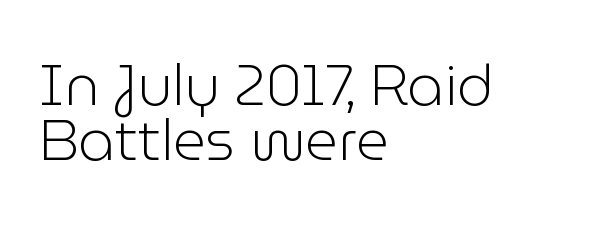
Look at the bottom of the vertical strokes: they stop flat, with no serifs. Type without underlining. The rendering anchors every line to the left-hand side. The typography opts for an upright posture over an oblique one. Compared with typical body copy, the letter spacing here is the same. Rows of type sit shoulder to shoulder in the vertical direction.
